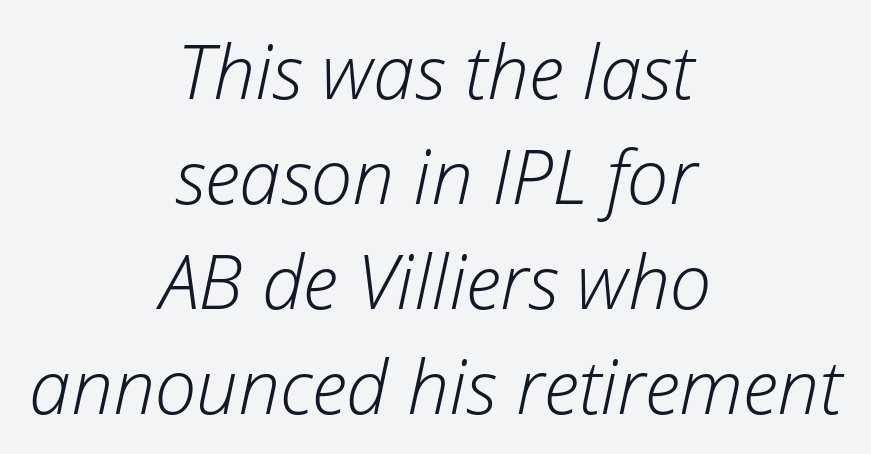
Q: Is the text bold? A: No.
Q: Is the text italic (slanted)? A: Yes, it leans right by about 12 degrees.
Q: Is the text underlined? A: No.
Q: How is the paragraph aligned? A: Centered.
Q: Is the spacing between letters normal or unusually wide? A: Normal.
Q: Is the spacing between lines tight, normal or loose? A: Normal.
Q: Width (condensed, normal, or wide)? A: Normal.
Q: Stroke contrast? A: Low.
Q: x-height? A: Medium.
Q: Monospaced? A: No.
